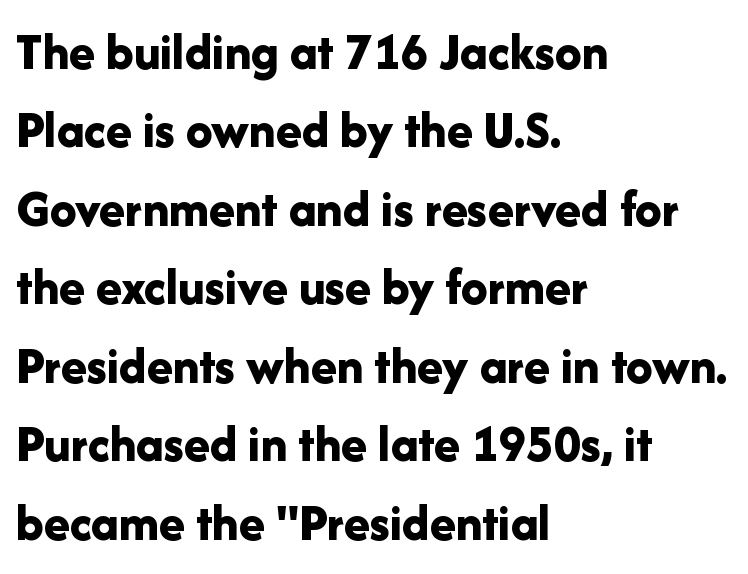
{"serif": "no", "italic": "no", "bold": "yes", "weight": "bold", "width": "normal", "stroke_contrast": "low", "x_height": "medium", "monospaced": "no", "underline": "no", "align": "left", "line_spacing": "normal", "line_spacing_ratio": 1.48, "letter_spacing": "normal", "letter_spacing_em": 0.0, "glyph_px": 53}
